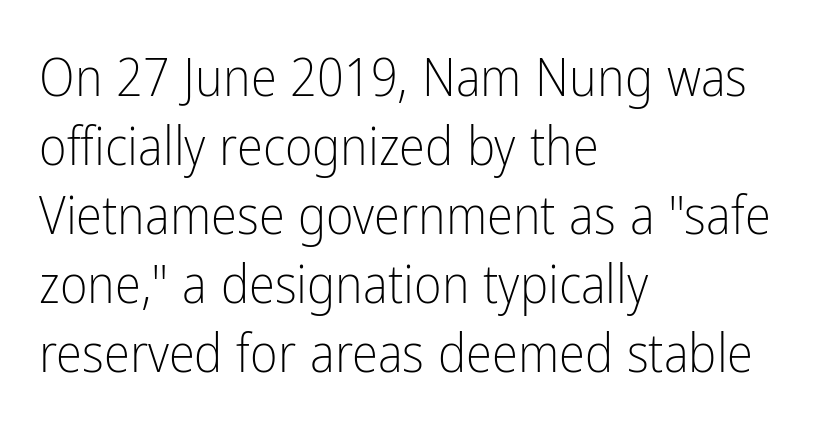
These lines were composed using upright roman letters. The paragraph has a hard left edge and a soft right edge. Regular leading. Is this a heavy cut? Hardly; it is regular or lighter.
